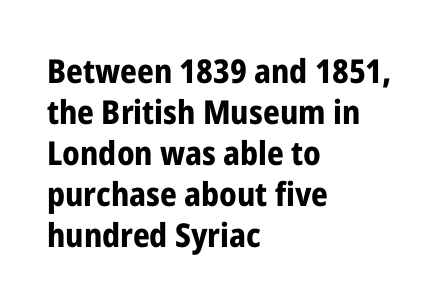
The image shows 33 px bold, condensed sans-serif type, upright; set left-aligned, line spacing 1.24x, normal letter spacing, not underlined; low stroke contrast and a medium x-height.
